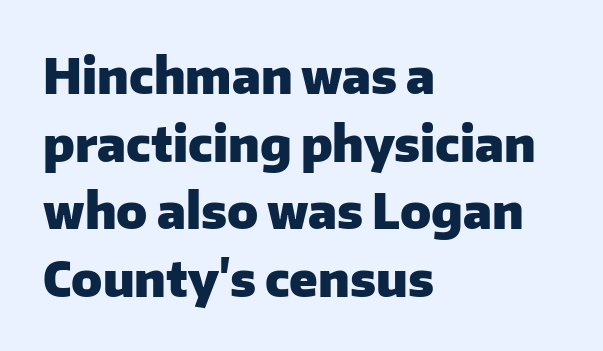
{"serif": "no", "italic": "no", "bold": "yes", "weight": "heavy", "width": "normal", "stroke_contrast": "low", "x_height": "medium", "monospaced": "no", "underline": "no", "align": "left", "line_spacing": "normal", "line_spacing_ratio": 1.38, "letter_spacing": "normal", "letter_spacing_em": 0.0, "glyph_px": 49}
